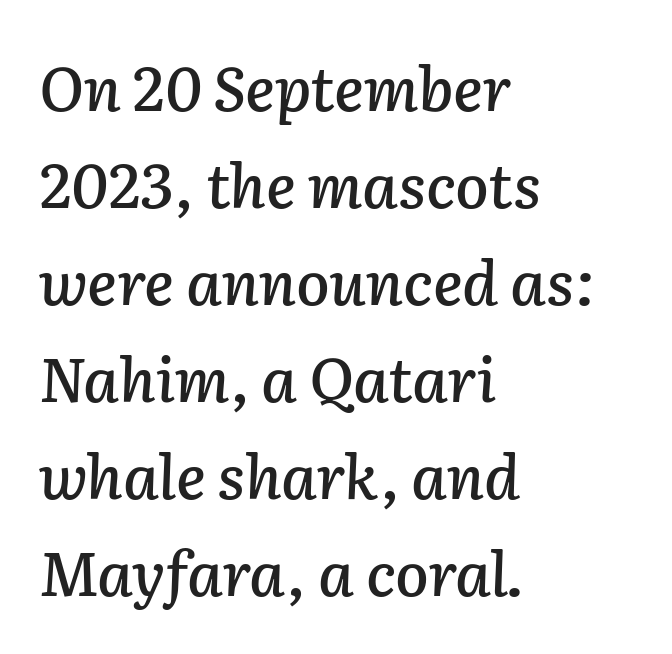
Notice how the stems are inclined rather than vertical — that's the hallmark of italics. These lines keep a tight, regular rhythm from letter to letter. Line spacing here is normal. The glyphs are unaccompanied by any horizontal stroke below them.
